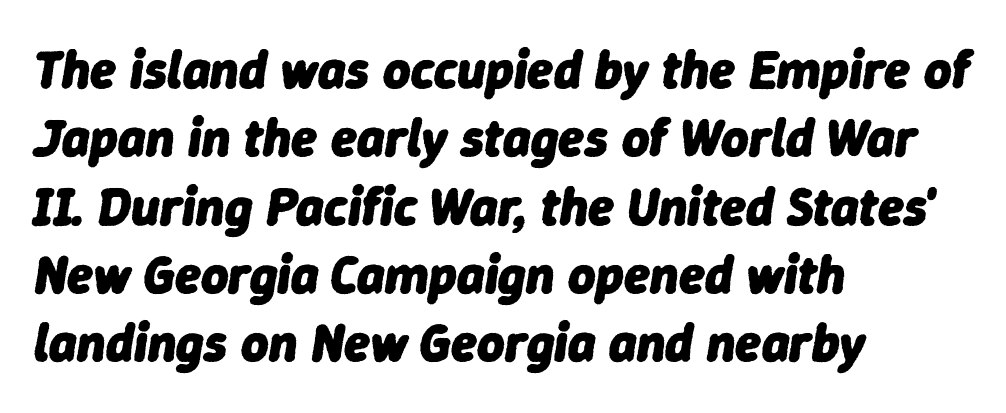
Leading: standard. Every letter is thick-stroked: bold, no question. Does the copy run flush right? No — it runs flush left. The rendering applies a slant to the glyphs. A typesetter would call this proportional, since set widths differ per character. Nobody touched the tracking dial on this one.
